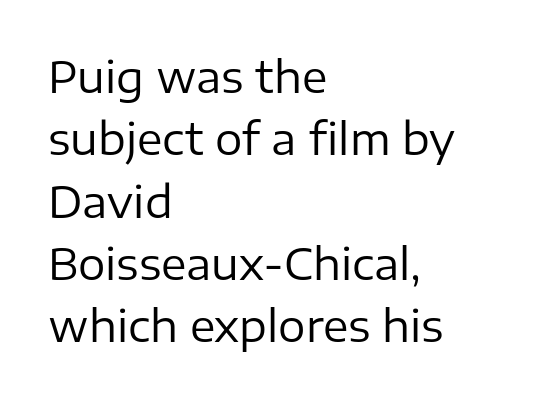
The image shows 43 px regular-weight sans-serif type, upright; set left-aligned, normal line spacing (1.45x), normal letter spacing, not underlined; low stroke contrast and a medium x-height.
